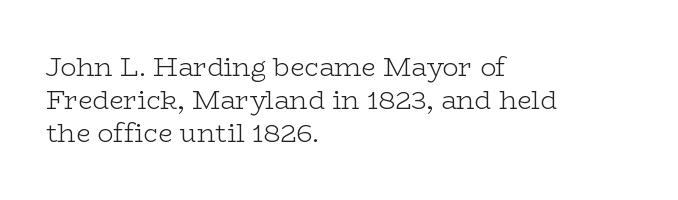
Q: Is the text bold? A: No.
Q: Is the text italic (slanted)? A: No, it is upright.
Q: Is the text underlined? A: No.
Q: How is the paragraph aligned? A: Left-aligned.
Q: Is the spacing between letters normal or unusually wide? A: Normal.
Q: Is the spacing between lines tight, normal or loose? A: Normal.
